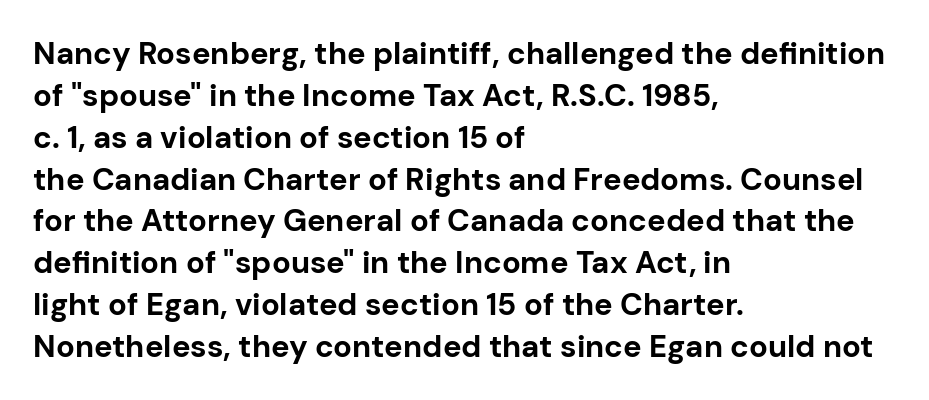
The area under the type is left untouched. Students, observe: this is what conventionally led text looks like. The letters advance in unequal steps, a hallmark of proportional type. Typesetter's note: full bold, strokes at maximum text heaviness. Nope, no serifs anywhere on these letters.
